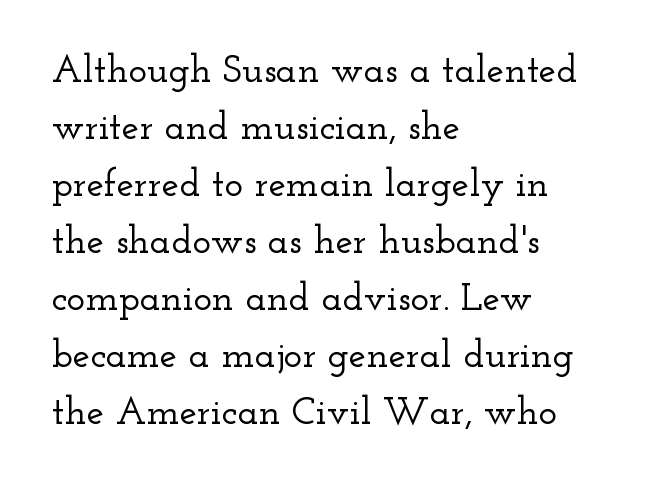
The image shows 39 px wide serif type, upright; set left-aligned, normal line spacing (1.46x), normal letter spacing, not underlined; low stroke contrast and a small x-height.
